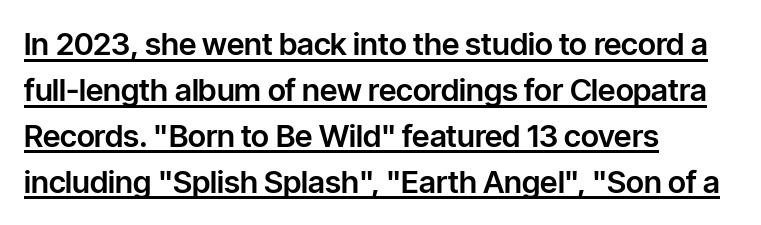
The type sits square on the baseline with zero lean. Normally led — the rows are evenly, conventionally spaced. The characters display no serif detailing; their extremities are plain. Letter spacing: default. Compared with undecorated copy, this sample adds a rule below the words. Horizontal alignment here is leftward, the default for most running prose.
